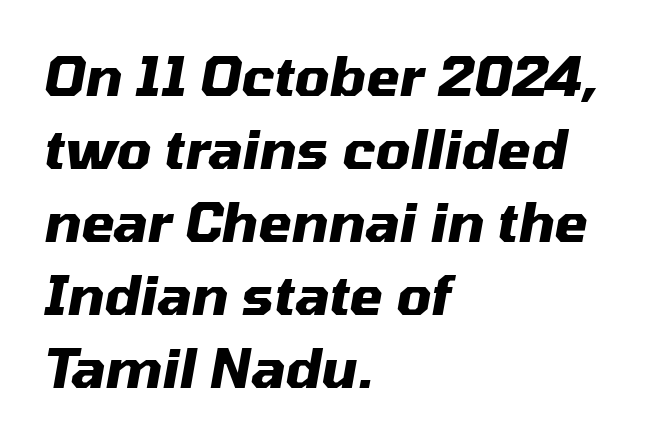
Q: Is the text bold? A: Yes.
Q: Is the text italic (slanted)? A: Yes, it leans right by about 10 degrees.
Q: Is the text underlined? A: No.
Q: How is the paragraph aligned? A: Left-aligned.
Q: Is the spacing between letters normal or unusually wide? A: Normal.
Q: Is the spacing between lines tight, normal or loose? A: Normal.
Q: Width (condensed, normal, or wide)? A: Normal.
Q: Stroke contrast? A: Medium.
Q: x-height? A: Medium.
Q: Monospaced? A: No.
